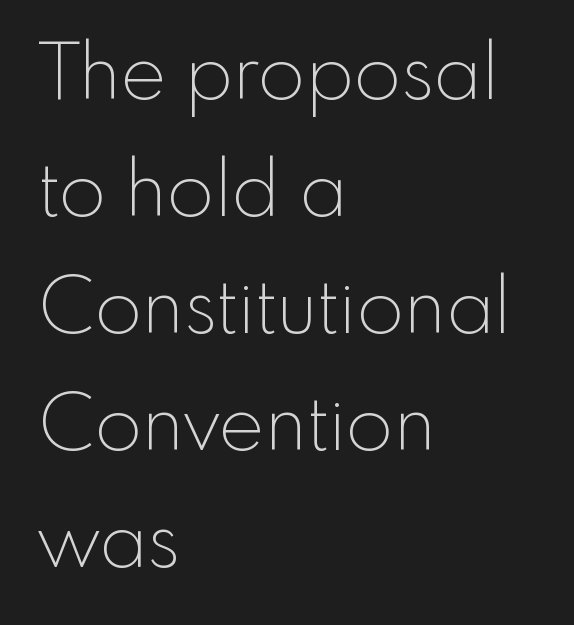
{"serif": "no", "italic": "no", "bold": "no", "weight": "thin", "width": "normal", "x_height": "small", "monospaced": "no", "underline": "no", "align": "left", "line_spacing": "normal", "line_spacing_ratio": 1.52, "letter_spacing": "normal", "letter_spacing_em": 0.0, "glyph_px": 77}
